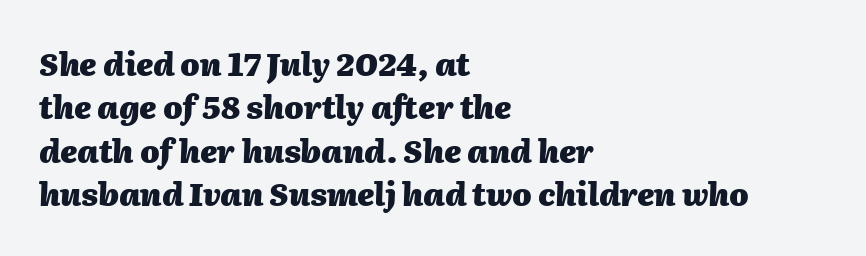
The typesetting leans heavy: a genuine bold. Default kerning and tracking; the words read as compact shapes. Evenly set lines give the paragraph a standard silhouette. The rendering uses natural spacing where letterforms have individual widths.
